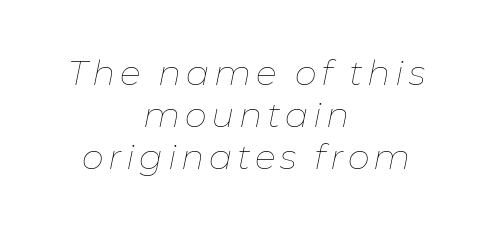
The image shows 35 px thin type, italic (leaning right); set centered, line spacing 1.2x, not underlined; low stroke contrast and a medium x-height.
